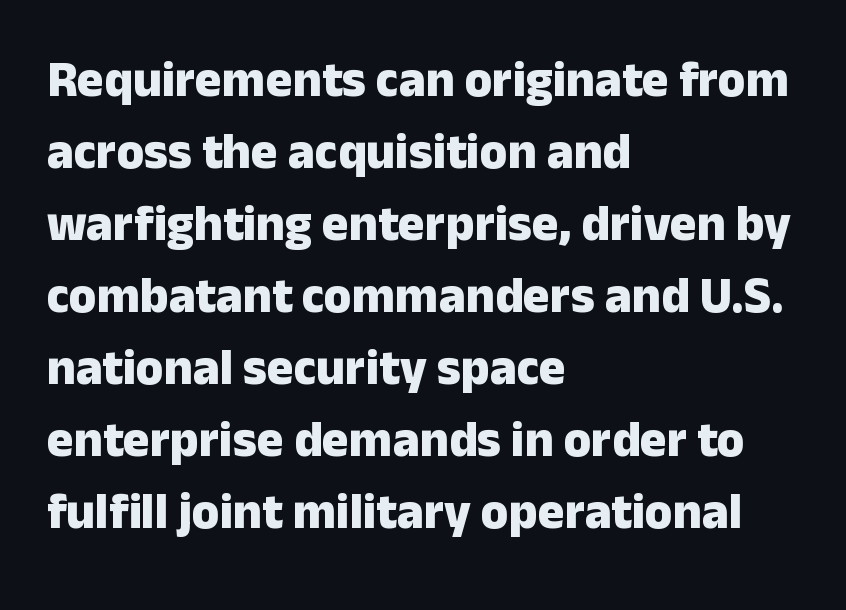
The image shows 50 px heavy sans-serif type, upright; set left-aligned, normal line spacing (1.44x), normal letter spacing, not underlined; low stroke contrast and a medium x-height.
